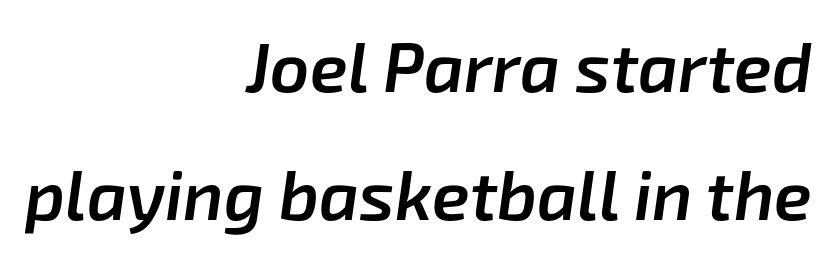
Q: Is the text bold? A: Semi-bold.
Q: Is the text italic (slanted)? A: Yes, it leans right by about 8 degrees.
Q: Is the text underlined? A: No.
Q: How is the paragraph aligned? A: Right-aligned.
Q: Is the spacing between letters normal or unusually wide? A: Normal.
Q: Width (condensed, normal, or wide)? A: Normal.
Q: Stroke contrast? A: Low.
Q: x-height? A: Medium.
Q: Monospaced? A: No.
